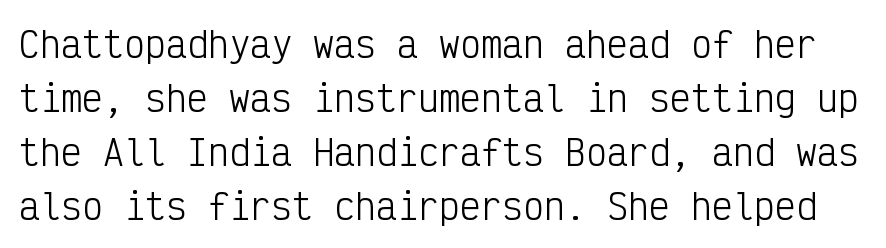
Q: Is the text bold? A: No.
Q: Is the text italic (slanted)? A: No, it is upright.
Q: Is the typeface a serif or a sans-serif typeface? A: Sans-serif.
Q: Is the text underlined? A: No.
Q: Is the spacing between letters normal or unusually wide? A: Normal.
Q: Is the spacing between lines tight, normal or loose? A: Normal.
Q: Width (condensed, normal, or wide)? A: Condensed.
Q: Stroke contrast? A: Low.
Q: x-height? A: Medium.
Q: Monospaced? A: Yes.
